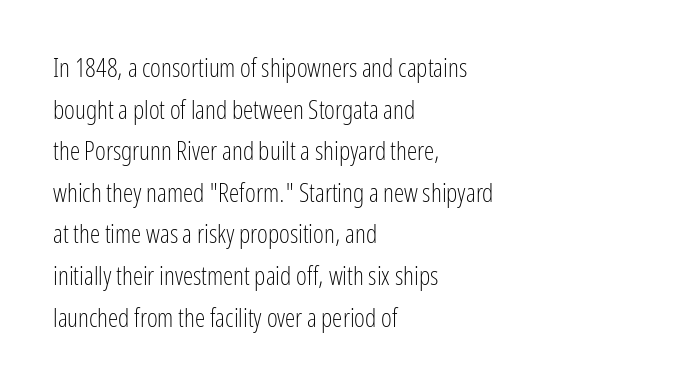
The image shows 26 px text type, upright; set left-aligned, normal line spacing (1.6x), normal letter spacing, not underlined.
